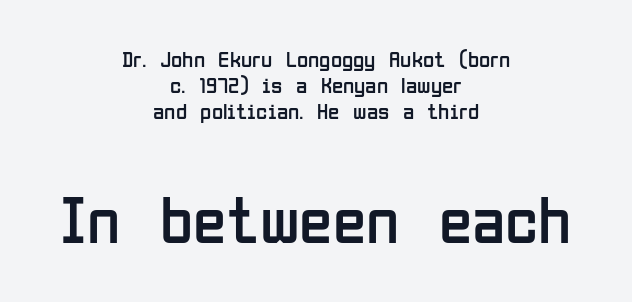
{"serif": "no", "italic": "no", "bold": "no", "weight": "regular", "width": "condensed", "stroke_contrast": "low", "x_height": "medium", "monospaced": "no", "underline": "no", "align": "center", "line_spacing": "tight", "line_spacing_ratio": 1.13, "letter_spacing": "normal", "letter_spacing_em": 0.0, "larger_block": "second", "size_ratio": 2.96, "glyph_px": 68}
